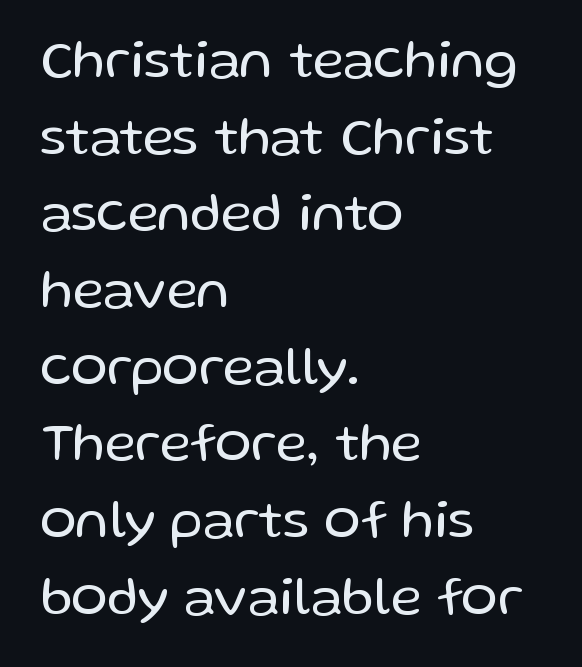
A typesetter would call this proportional, since set widths differ per character. Caption: standard tracking, unaltered. Caption: multi-line text, flush left, ragged right. Type without underlining. Nope, no serifs anywhere on these letters. Nothing heavy about these letters — not bold at all.
